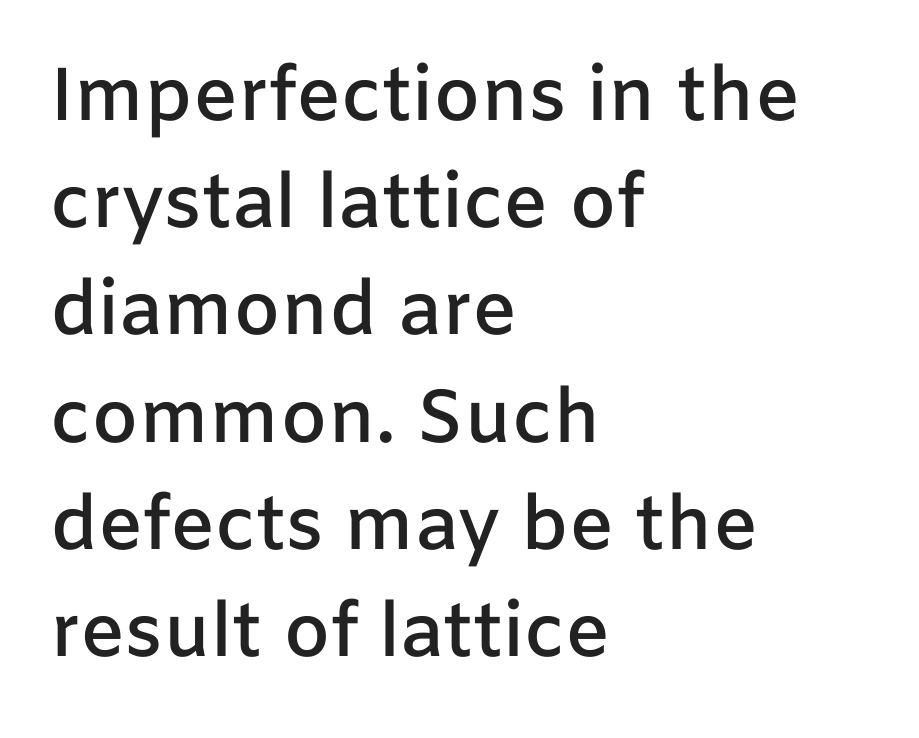
Q: Is the text bold? A: Semi-bold.
Q: Is the text italic (slanted)? A: No, it is upright.
Q: Is the typeface a serif or a sans-serif typeface? A: Sans-serif.
Q: Is the text underlined? A: No.
Q: How is the paragraph aligned? A: Left-aligned.
Q: Is the spacing between letters normal or unusually wide? A: Normal.
Q: Is the spacing between lines tight, normal or loose? A: Normal.
Q: Width (condensed, normal, or wide)? A: Normal.
Q: Stroke contrast? A: Low.
Q: x-height? A: Medium.
Q: Monospaced? A: No.
